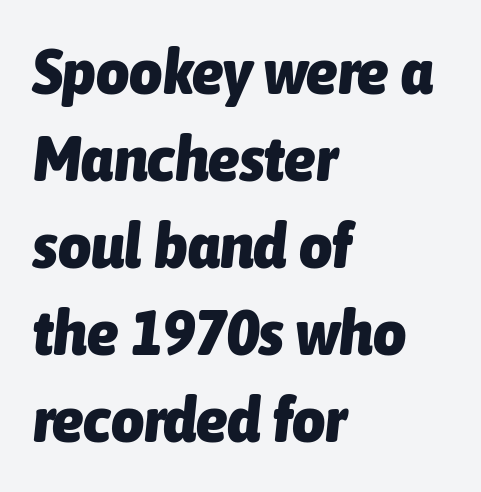
{"italic": "yes", "lean": "right", "slant_degrees": 6, "bold": "yes", "weight": "heavy", "width": "condensed", "stroke_contrast": "low", "x_height": "medium", "monospaced": "no", "underline": "no", "align": "left", "line_spacing": "normal", "line_spacing_ratio": 1.36, "letter_spacing": "normal", "letter_spacing_em": 0.0, "glyph_px": 64}
